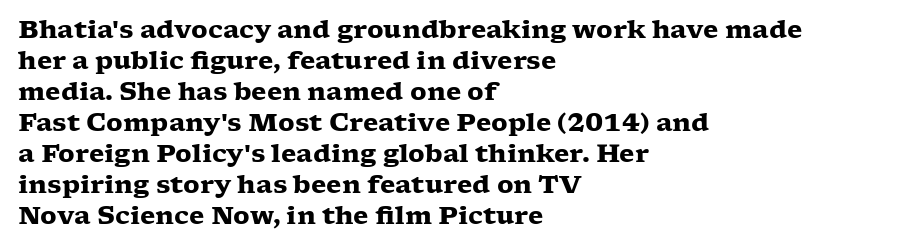
Q: Is the text bold? A: Yes.
Q: Is the text italic (slanted)? A: No, it is upright.
Q: Is the text underlined? A: No.
Q: How is the paragraph aligned? A: Left-aligned.
Q: Is the spacing between letters normal or unusually wide? A: Normal.
